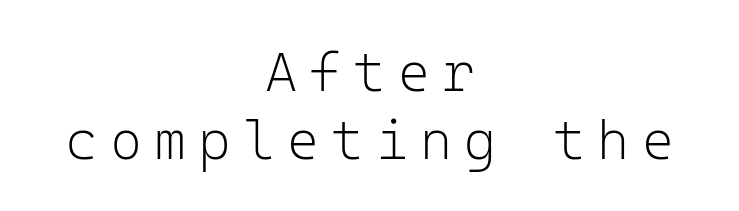
The image shows 55 px light sans-serif type, upright, monospaced; set centered, line spacing 1.23x, unusually wide letter spacing (+0.22 em), not underlined; low stroke contrast and a medium x-height.
